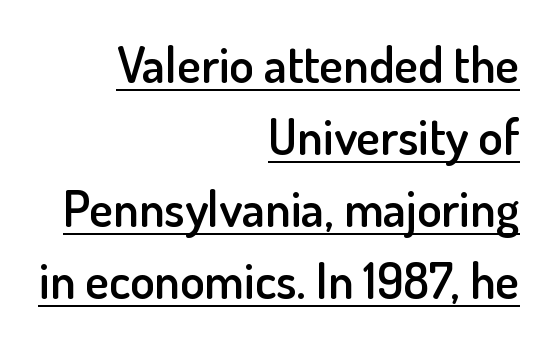
A typesetter would call this leading conventional body-copy spacing. The tracking reads as untouched default to a designer's eye. Weight: semibold (demi). The rendering shows plain stroke endings on the letterforms — a sans-serif design.
